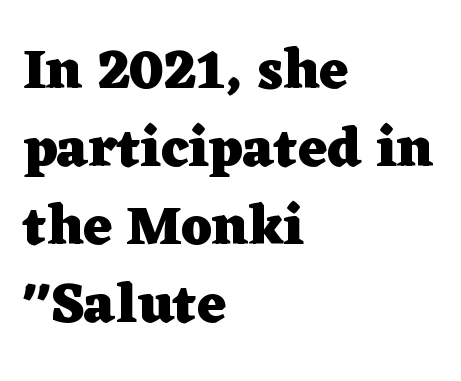
{"serif": "yes", "italic": "no", "bold": "yes", "weight": "heavy", "width": "wide", "stroke_contrast": "low", "x_height": "medium", "monospaced": "no", "underline": "no", "align": "left", "line_spacing": "normal", "line_spacing_ratio": 1.39, "letter_spacing": "normal", "letter_spacing_em": 0.0, "glyph_px": 56}
